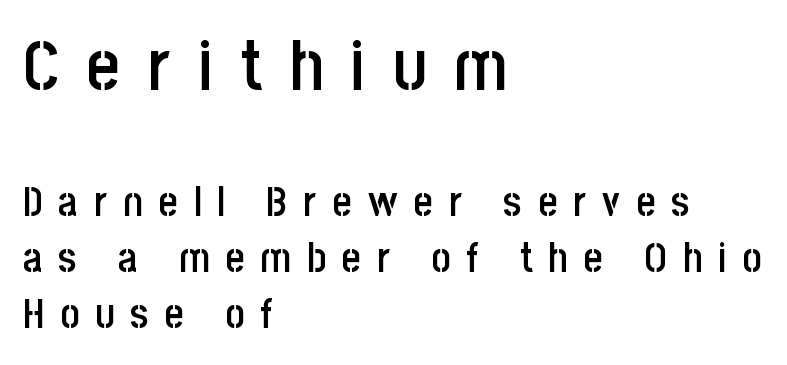
Posture: straight, roman, zero tilt. Tracking value appears strongly positive — letters spread wide. The ragged edge is on the right, which tells us the setting is flush left. The space beneath each line is pristine and unruled. Bigger letters appear in the top chunk; the bottom chunk is reduced.
